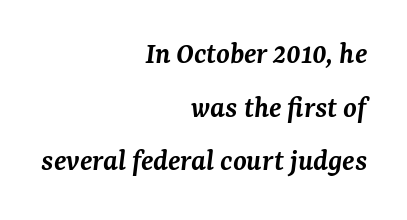
The image shows 31 px semibold serif type, italic (leaning right); set right-aligned, line spacing 1.73x, normal letter spacing, not underlined; medium stroke contrast and a medium x-height.
